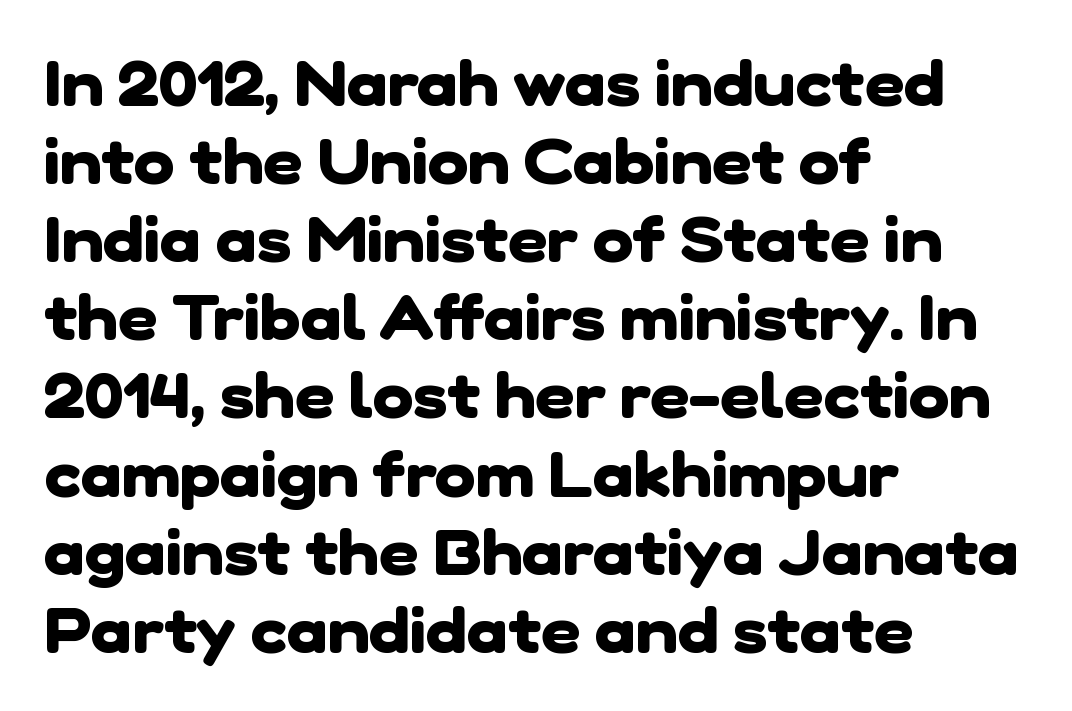
The image shows 62 px heavy sans-serif type; set left-aligned, normal line spacing (1.26x), normal letter spacing, not underlined; low stroke contrast and a medium x-height.
